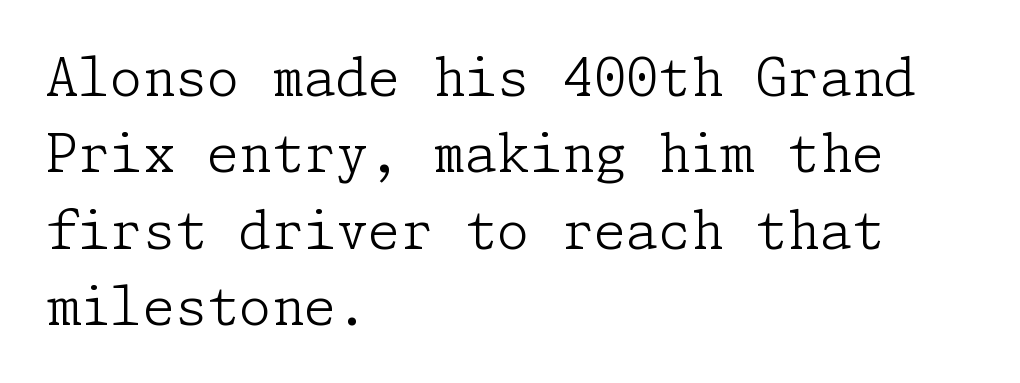
Q: Is the text bold? A: No.
Q: Is the text italic (slanted)? A: No, it is upright.
Q: Is the typeface a serif or a sans-serif typeface? A: Serif.
Q: Is the text underlined? A: No.
Q: How is the paragraph aligned? A: Left-aligned.
Q: Is the spacing between letters normal or unusually wide? A: Normal.
Q: Is the spacing between lines tight, normal or loose? A: Normal.
Q: Width (condensed, normal, or wide)? A: Normal.
Q: Stroke contrast? A: Low.
Q: x-height? A: Medium.
